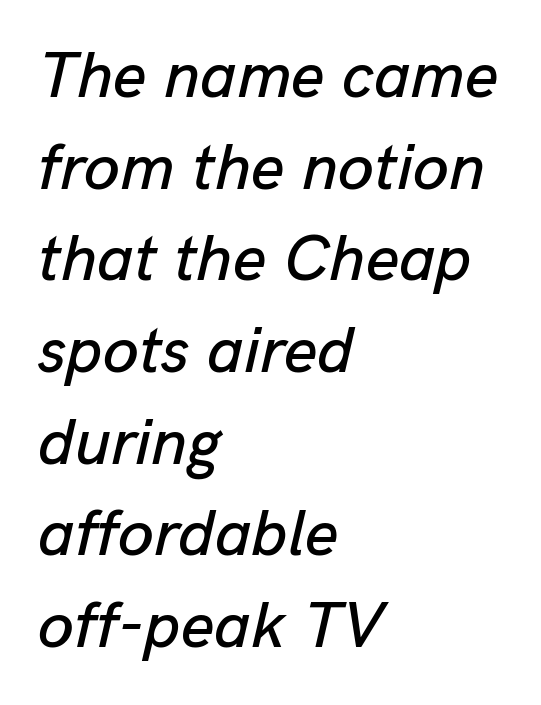
{"italic": "yes", "lean": "right", "slant_degrees": 13, "width": "normal", "stroke_contrast": "low", "x_height": "medium", "monospaced": "no", "underline": "no", "align": "left", "line_spacing": "normal", "line_spacing_ratio": 1.41, "letter_spacing": "normal", "letter_spacing_em": 0.0, "glyph_px": 65}
